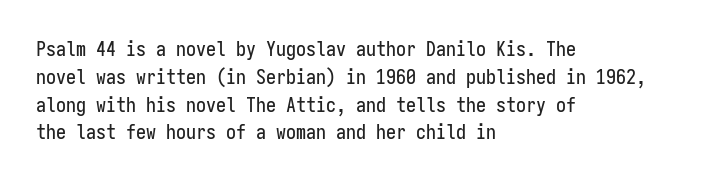
Q: Is the text italic (slanted)? A: No, it is upright.
Q: Is the text underlined? A: No.
Q: How is the paragraph aligned? A: Left-aligned.
Q: Is the spacing between letters normal or unusually wide? A: Normal.
Q: Is the spacing between lines tight, normal or loose? A: Normal.
